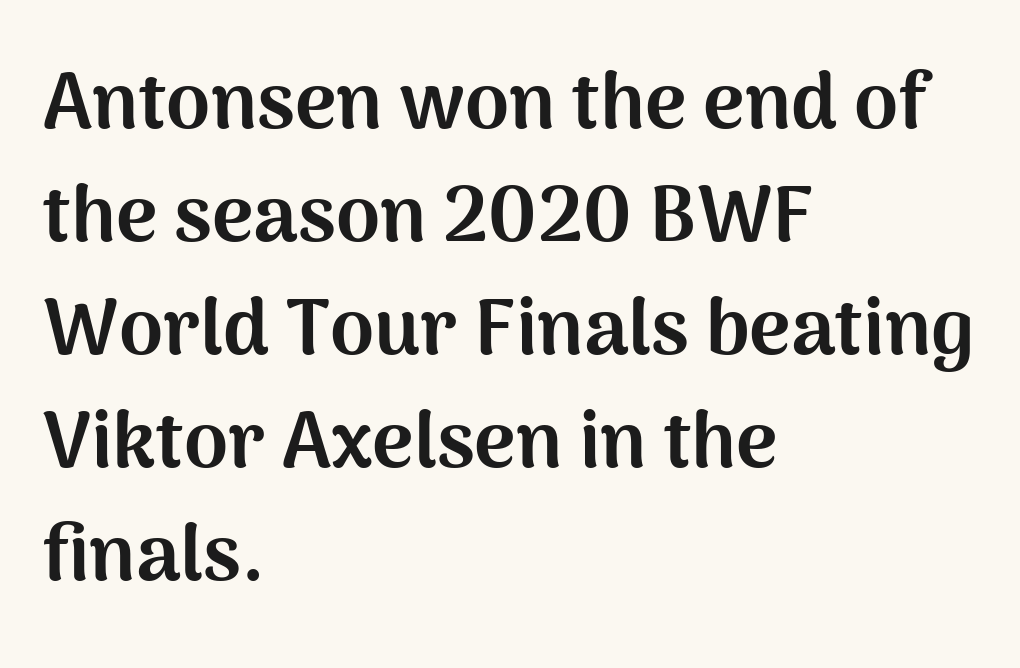
A typesetter would call this proportional, since set widths differ per character. In CSS terms this would be text-align: left. Are there feet on the stems? There aren't — it's a sans. The letters stand upright; this is a roman face.
